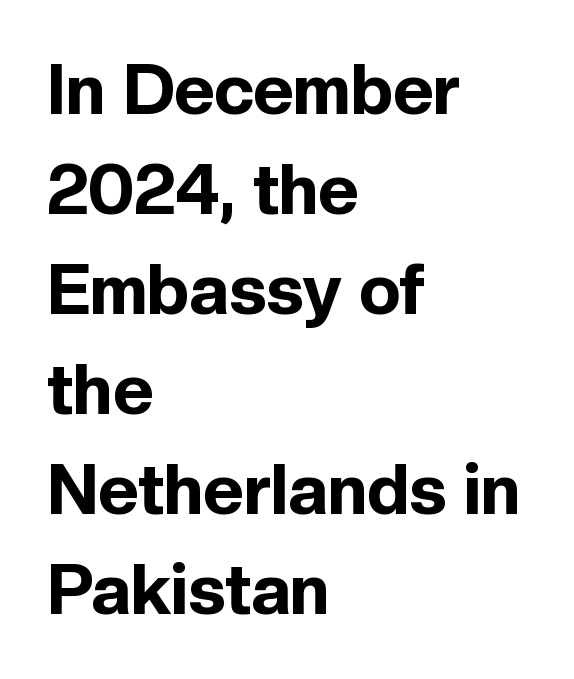
The image shows 70 px bold sans-serif type, upright; set left-aligned, normal line spacing (1.43x), normal letter spacing, not underlined; a medium x-height.
